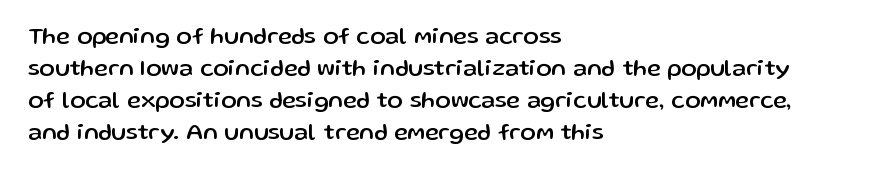
{"italic": "no", "underline": "no", "align": "left", "line_spacing": "normal", "line_spacing_ratio": 1.39, "letter_spacing": "normal", "letter_spacing_em": 0.0, "glyph_px": 23}
